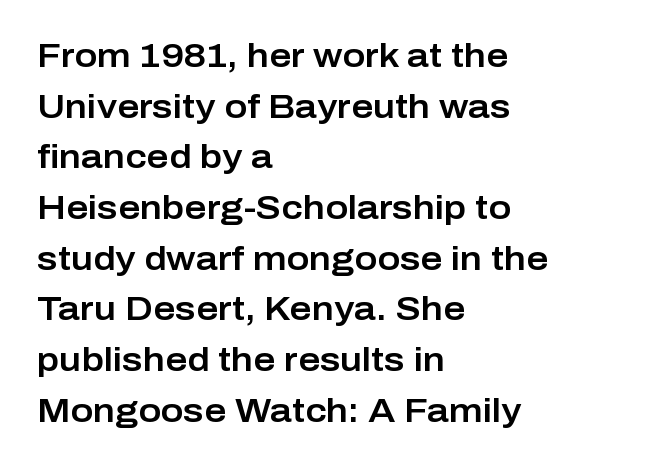
The strip under each line holds only bare page. Note: no serifs on the glyphs. Line spacing here is normal. Does extra space separate the letters? No, they use regular spacing.
